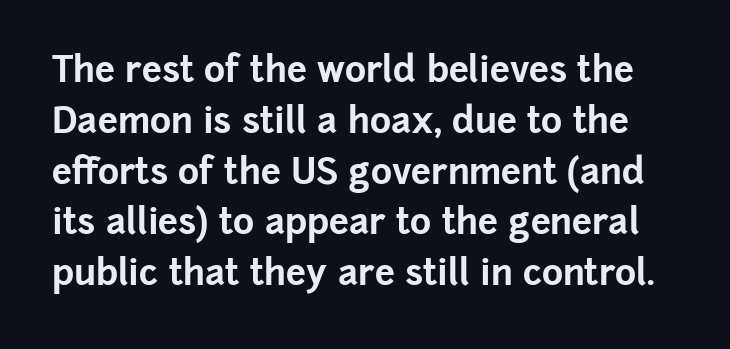
{"serif": "no", "italic": "no", "bold": "yes", "weight": "bold", "width": "normal", "stroke_contrast": "low", "x_height": "medium", "monospaced": "no", "underline": "no", "line_spacing": "normal", "line_spacing_ratio": 1.41, "letter_spacing": "normal", "letter_spacing_em": 0.0, "glyph_px": 36}
